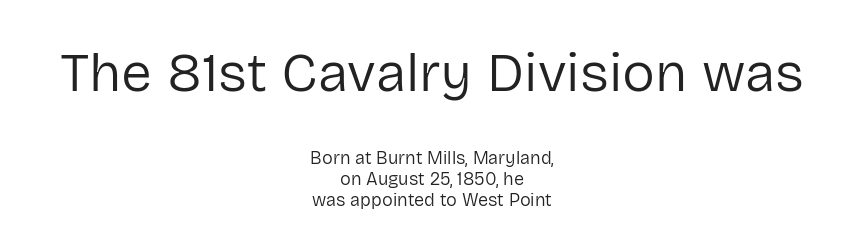
Each row of text sits above clean, open space. Every character sits straight up, as roman type does. Is the stroke heavy? The answer is a plain regular-or-lighter. Leftover space on each line is divided equally before and after the words.
